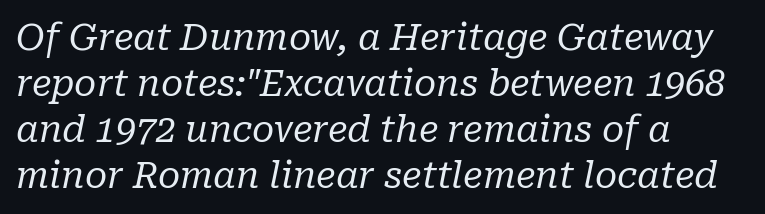
Q: Is the text bold? A: No.
Q: Is the text italic (slanted)? A: Yes, it leans right by about 10 degrees.
Q: Is the typeface a serif or a sans-serif typeface? A: Serif.
Q: Is the text underlined? A: No.
Q: How is the paragraph aligned? A: Left-aligned.
Q: Is the spacing between letters normal or unusually wide? A: Normal.
Q: Is the spacing between lines tight, normal or loose? A: Normal.
Q: Width (condensed, normal, or wide)? A: Normal.
Q: Stroke contrast? A: Low.
Q: x-height? A: Medium.
Q: Monospaced? A: No.
